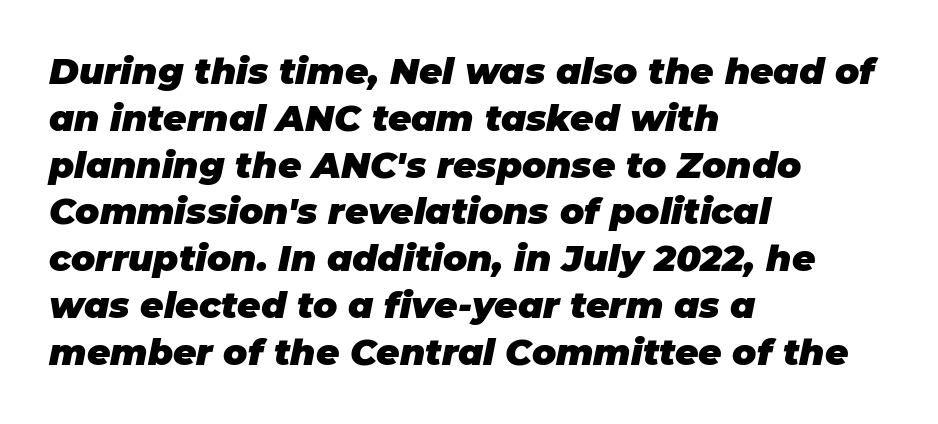
{"italic": "yes", "lean": "right", "slant_degrees": 11, "bold": "yes", "weight": "heavy", "width": "normal", "stroke_contrast": "low", "x_height": "large", "monospaced": "no", "underline": "no", "align": "left", "line_spacing": "normal", "line_spacing_ratio": 1.3, "letter_spacing": "normal", "letter_spacing_em": 0.0, "glyph_px": 36}
